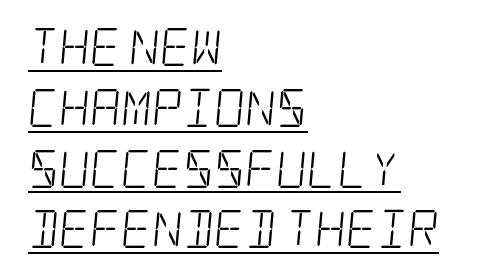
Which margin do the lines hug? The left one — the right edge is uneven. Honestly, the letter spacing is just normal — you wouldn't notice it. Vertical stems look standard width or narrower in stroke. Quick note: underline on. Type style note: has serifs. Does the leading feel generous? No, just average.
